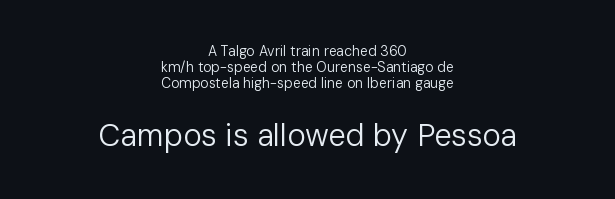
A typesetter would call this proportional, since set widths differ per character. The gap between lines stays unmarked. The gaps between neighbouring characters are ordinary and unremarkable. In this sample the second text group is rendered at the bigger scale. A typesetter would call this leading minimal, almost set solid. No chunkiness to these letters — they're not bold.
